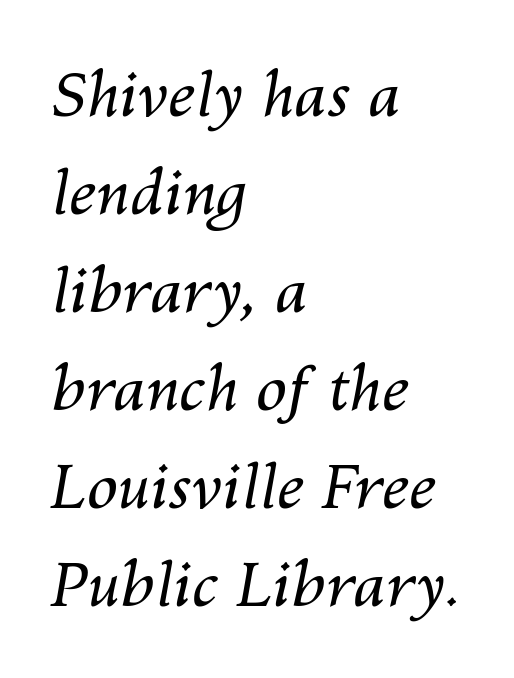
The rendering applies a slant to the glyphs. This sample has the flowing, uneven cadence of proportional lettering. The typesetter chose a ragged-right arrangement here. Nothing unusual about the tracking: characters are spaced as the font intends. Each row of text sits above clean, open space.
